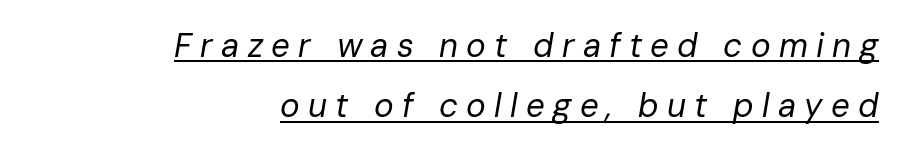
Italic? Definitely — the glyphs are oblique. One-word summary of the alignment: right. In designer terms, the underline attribute is active on this setting. Weight class: somewhere from thin through regular. Proportional: the letters do not fall into vertical columns. Someone cranked the tracking dial way up on this one.
